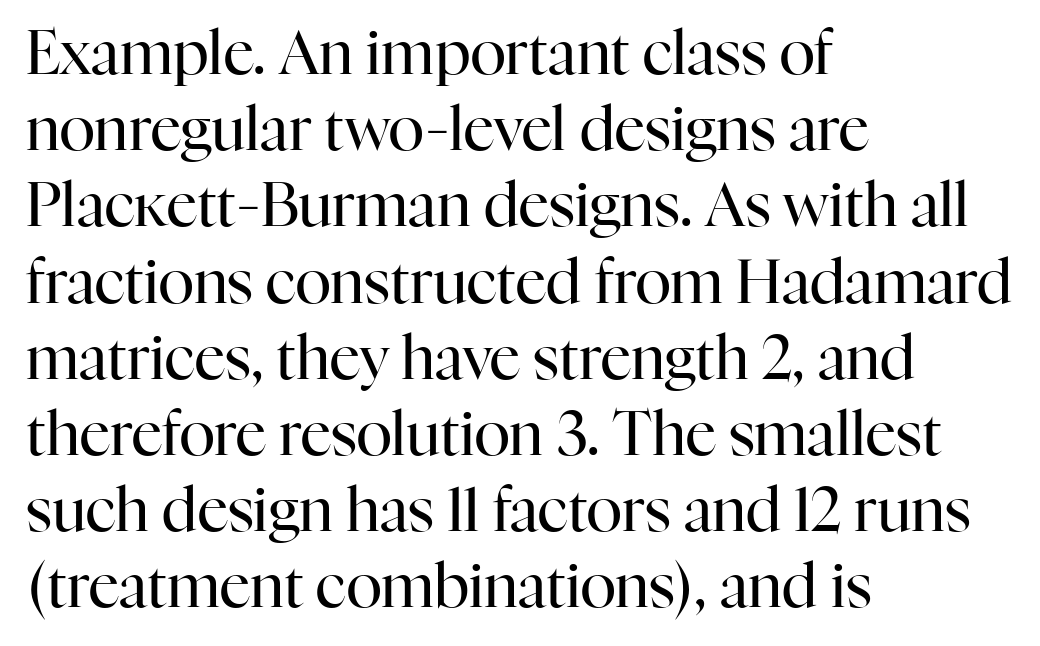
Is this a fixed-width face? No — the glyphs have proportional, varying widths. The strip under each line holds only bare page. This is roman type, the default non-slanted kind. The typesetter chose a ragged-right arrangement here. The strokes carry an ordinary text weight at most.
